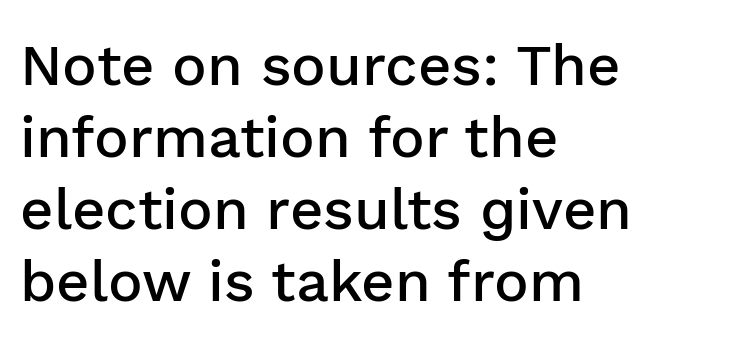
The image shows 58 px semibold sans-serif type, upright; set left-aligned, line spacing 1.24x, normal letter spacing, not underlined; low stroke contrast and a medium x-height.
